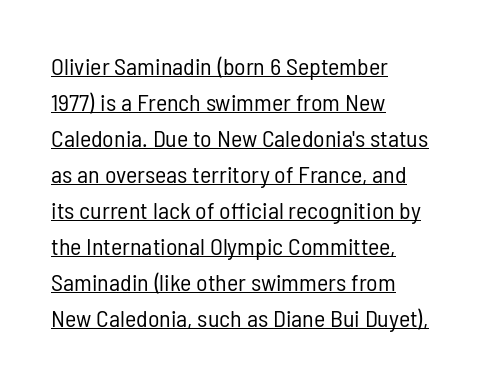
The image shows 24 px text type, upright; set left-aligned, normal line spacing (1.5x), normal letter spacing, underlined.
